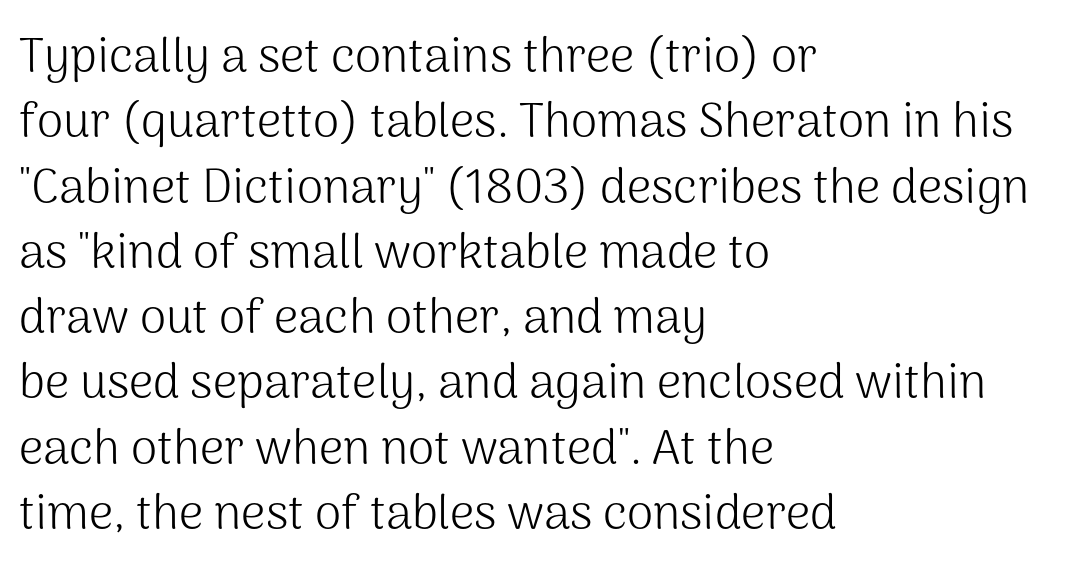
A roman cut, with each character standing at attention. The setting favours the left margin, as ordinary paragraphs usually do. The vertical gap from one line to the next is medium. No chunkiness to these letters — they're not bold. The passage shown is typed in a proportional face where columns would drift. This rendering leaves character spacing at its baseline value.
